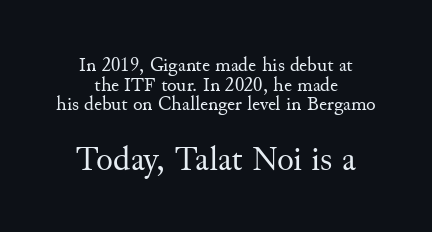
The image shows 35 px regular-weight serif type, upright; set centered, tight line spacing (0.98x), normal letter spacing, not underlined; the second (bottom) block is 1.75x larger; medium stroke contrast and a small x-height.
